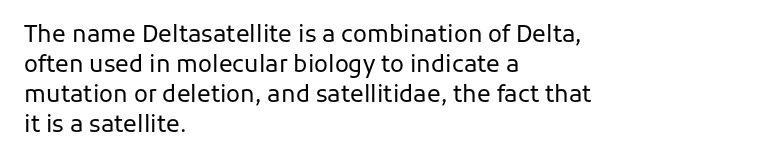
{"italic": "no", "bold": "no", "underline": "no", "align": "left", "line_spacing": "normal", "line_spacing_ratio": 1.31, "letter_spacing": "normal", "letter_spacing_em": 0.0, "glyph_px": 23}
